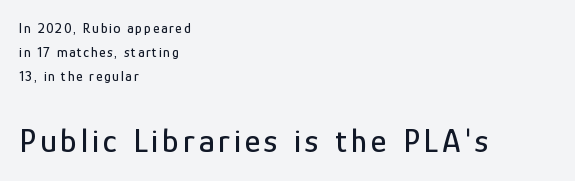
{"serif": "no", "italic": "no", "width": "condensed", "stroke_contrast": "low", "x_height": "medium", "monospaced": "no", "underline": "no", "align": "left", "line_spacing_ratio": 1.71, "larger_block": "second", "size_ratio": 2.43, "glyph_px": 34}
